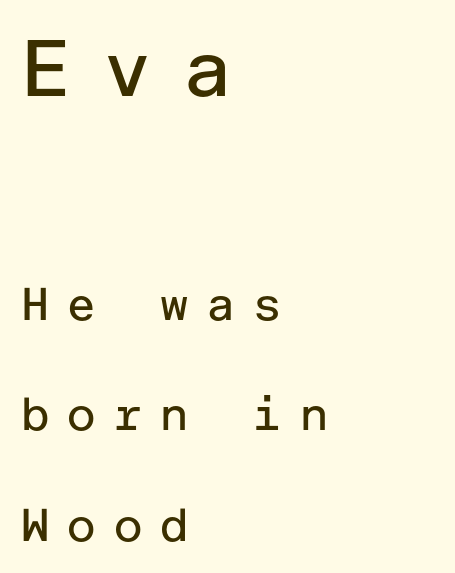
{"serif": "no", "italic": "no", "bold": "no", "weight": "regular", "width": "normal", "stroke_contrast": "low", "x_height": "medium", "underline": "no", "align": "left", "line_spacing": "loose", "line_spacing_ratio": 2.4, "letter_spacing": "wide", "letter_spacing_em": 0.35, "larger_block": "first", "size_ratio": 1.74, "glyph_px": 80}
